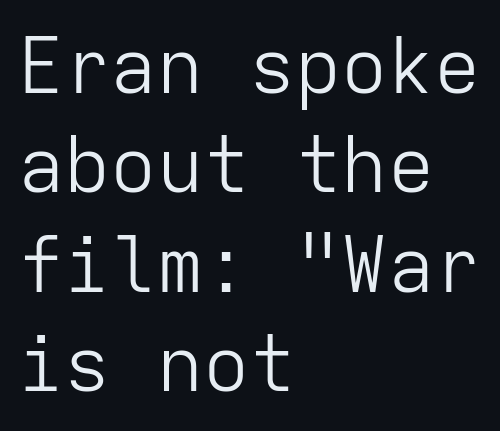
{"serif": "no", "italic": "no", "bold": "no", "weight": "light", "width": "normal", "stroke_contrast": "low", "x_height": "medium", "monospaced": "yes", "underline": "no", "align": "left", "line_spacing": "normal", "line_spacing_ratio": 1.29, "letter_spacing": "normal", "letter_spacing_em": 0.0, "glyph_px": 77}
